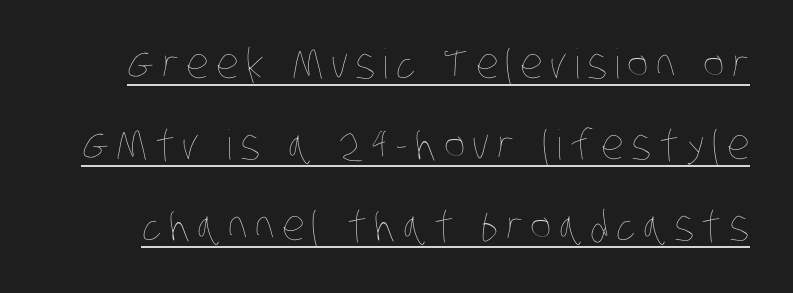
Q: Is the text bold? A: No.
Q: Is the text underlined? A: Yes.
Q: Is the spacing between lines tight, normal or loose? A: Loose.
Q: Width (condensed, normal, or wide)? A: Condensed.
Q: Stroke contrast? A: Low.
Q: x-height? A: Large.
Q: Monospaced? A: No.
